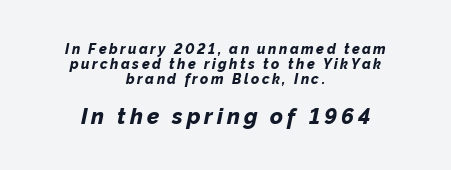
{"italic": "yes", "lean": "right", "slant_degrees": 12, "bold": "yes", "underline": "no", "align": "center", "line_spacing": "tight", "line_spacing_ratio": 1.07, "larger_block": "second", "size_ratio": 1.57, "glyph_px": 22}
